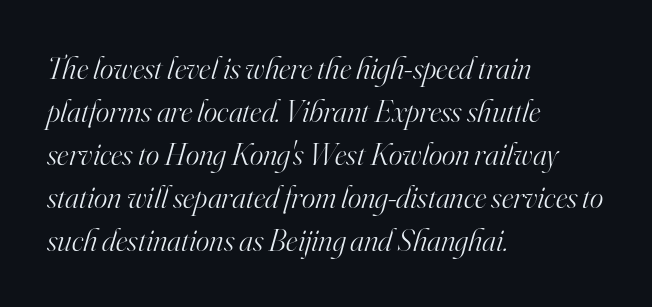
The image shows 32 px light serif type, italic (leaning right); set left-aligned, normal line spacing (1.34x), normal letter spacing, not underlined; high stroke contrast and a small x-height.
